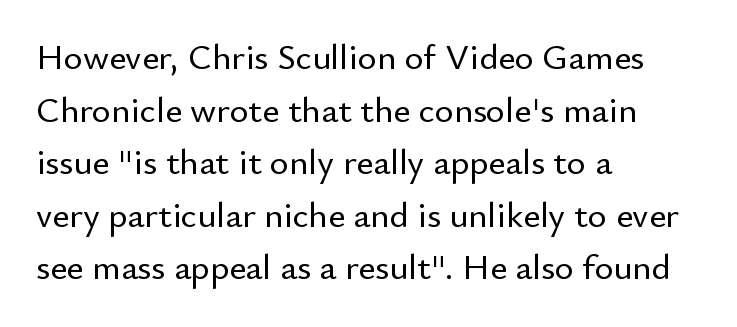
The image shows 36 px sans-serif type, upright; set left-aligned, normal line spacing (1.46x), normal letter spacing, not underlined; low stroke contrast and a small x-height.
